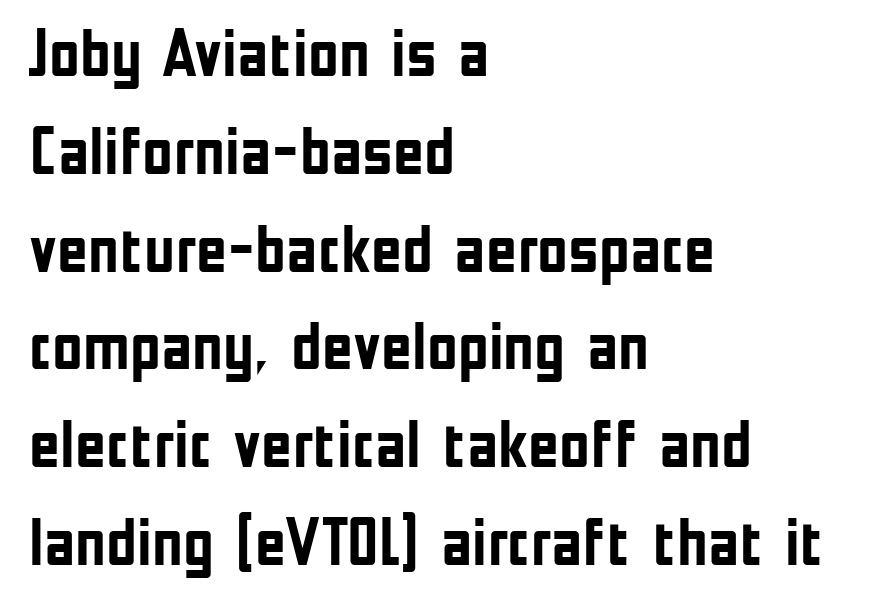
This sample has the flowing, uneven cadence of proportional lettering. Descender tails drop into unmarked territory. Stroke thickness is high; the sample reads as a true bold. Glyph-to-glyph distance matches everyday printed text.
